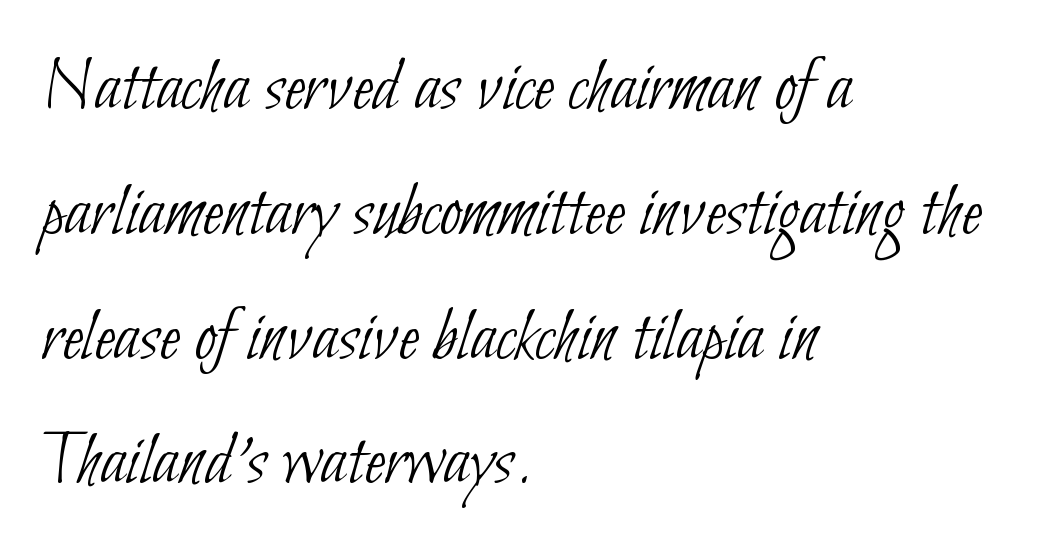
{"serif": "no", "bold": "no", "weight": "thin", "width": "condensed", "stroke_contrast": "low", "x_height": "small", "monospaced": "no", "underline": "no", "align": "left", "line_spacing": "normal", "line_spacing_ratio": 1.6, "letter_spacing": "normal", "letter_spacing_em": 0.0, "glyph_px": 78}
